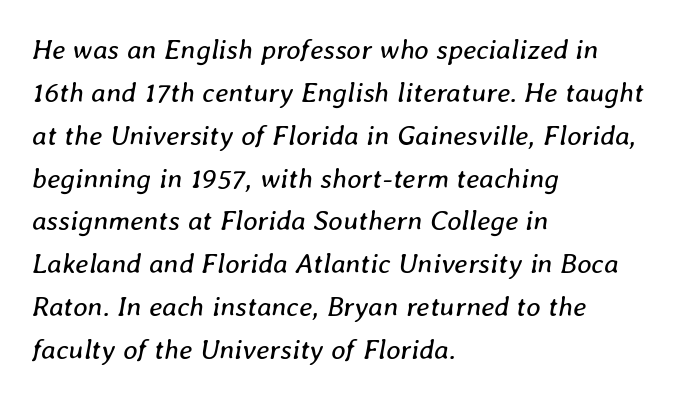
Q: Is the text bold? A: No.
Q: Is the text italic (slanted)? A: Yes, it leans right by about 8 degrees.
Q: Is the text underlined? A: No.
Q: How is the paragraph aligned? A: Left-aligned.
Q: Is the spacing between letters normal or unusually wide? A: Normal.
Q: Is the spacing between lines tight, normal or loose? A: Normal.
Q: Width (condensed, normal, or wide)? A: Normal.
Q: Stroke contrast? A: Low.
Q: x-height? A: Medium.
Q: Monospaced? A: No.
